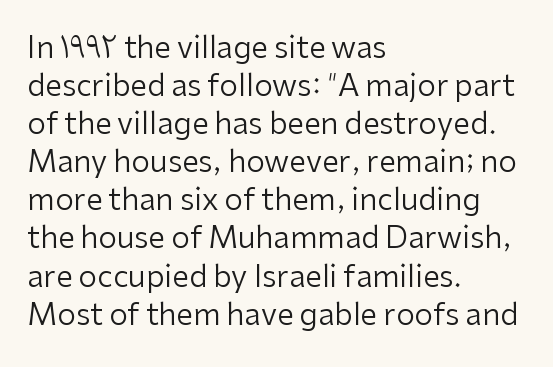
Stems and bowls with no extra thickness — not bold. You could call the tracking neutral — neither tight nor loose. Is this a fixed-width face? No — the glyphs have proportional, varying widths. The font family rendered here belongs to the sans-serif group.
